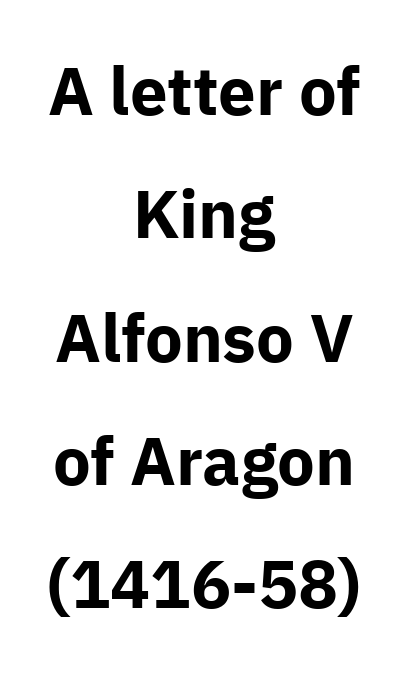
The image shows 67 px bold sans-serif type, upright; set centered, line spacing 1.84x, normal letter spacing, not underlined; low stroke contrast and a medium x-height.
